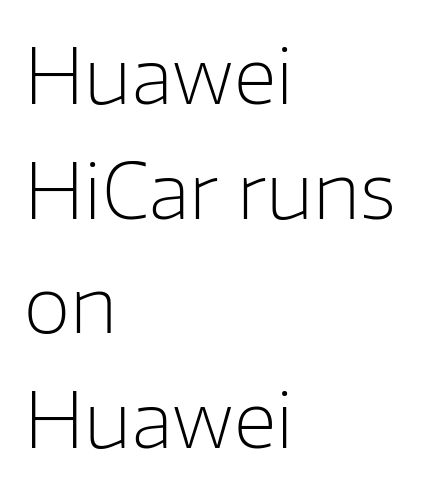
The image shows 77 px light sans-serif type, upright; set left-aligned, normal line spacing (1.49x), normal letter spacing, not underlined; low stroke contrast and a medium x-height.
